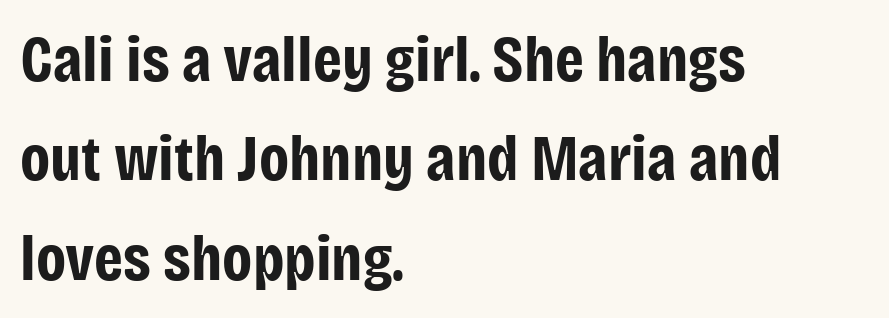
The letters sit at their default tracking, neither squeezed nor spread. A sans-serif font was chosen for this passage. Alignment: flush left. The face used here has the dense, thick strokes of a bold.
